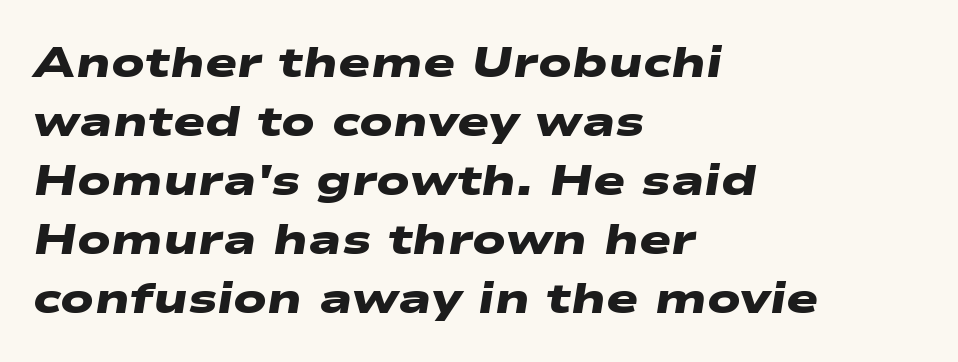
{"serif": "no", "bold": "yes", "weight": "heavy", "width": "wide", "stroke_contrast": "low", "x_height": "medium", "monospaced": "no", "underline": "no", "align": "left", "line_spacing": "normal", "line_spacing_ratio": 1.37, "letter_spacing": "normal", "letter_spacing_em": 0.0, "glyph_px": 43}
